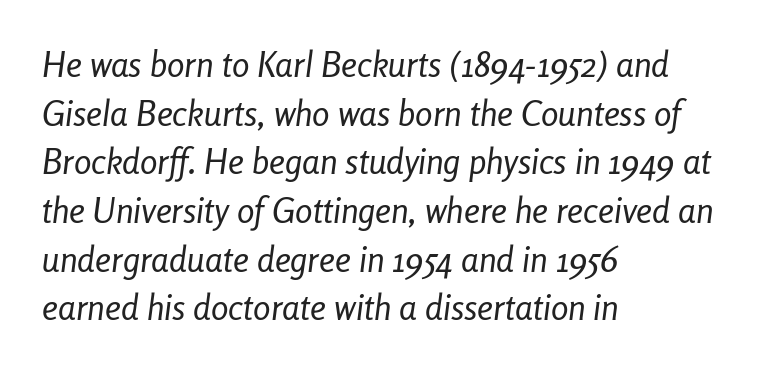
The ragged edge is on the right, which tells us the setting is flush left. The whole block is typeset with a tilt. Underlining? Definitely not there. Vertical spacing — default. The passage shown is typed in a proportional face where columns would drift. Bold? No — there's no thickening of the strokes.
